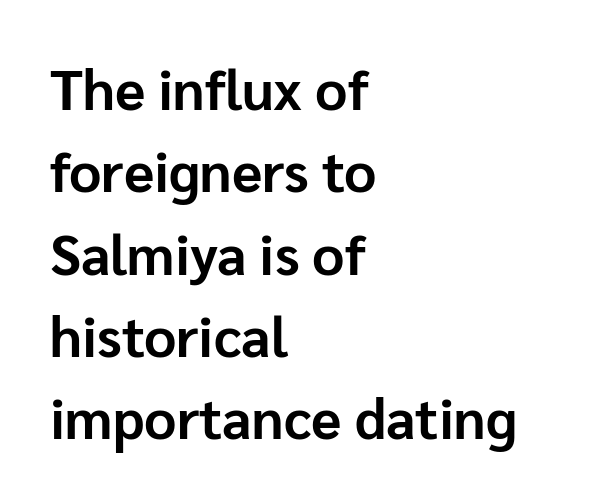
Its strokes are broad and dark, the hallmark of bold type. The designer went with a sans here, leaving each stem footless. The passage shown is typed in a proportional face where columns would drift. The space directly below the letters is spotless.
